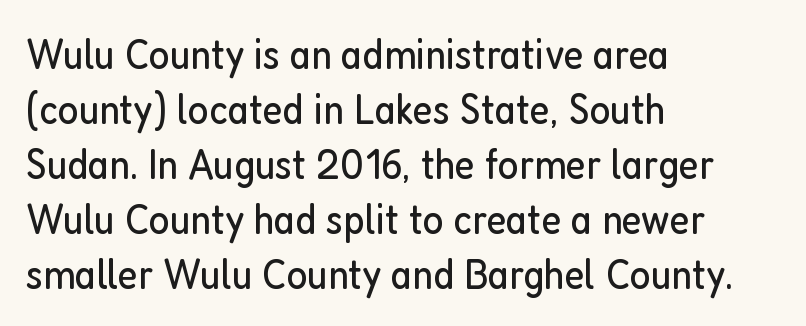
{"serif": "no", "italic": "no", "bold": "no", "weight": "regular", "width": "condensed", "stroke_contrast": "low", "x_height": "medium", "monospaced": "no", "underline": "no", "align": "left", "line_spacing": "normal", "line_spacing_ratio": 1.25, "letter_spacing": "normal", "letter_spacing_em": 0.0, "glyph_px": 44}
